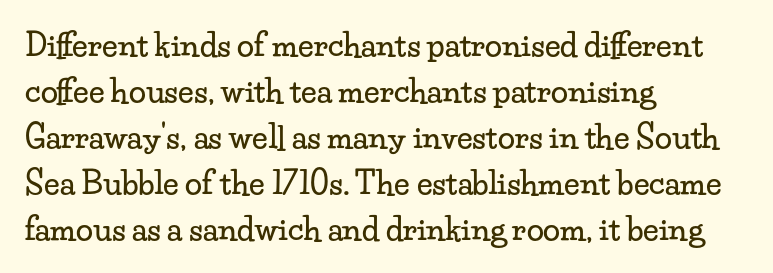
Q: Is the text italic (slanted)? A: No, it is upright.
Q: Is the typeface a serif or a sans-serif typeface? A: Serif.
Q: Is the text underlined? A: No.
Q: How is the paragraph aligned? A: Left-aligned.
Q: Is the spacing between letters normal or unusually wide? A: Normal.
Q: Is the spacing between lines tight, normal or loose? A: Normal.
Q: Width (condensed, normal, or wide)? A: Wide.
Q: Stroke contrast? A: Low.
Q: x-height? A: Small.
Q: Monospaced? A: No.
